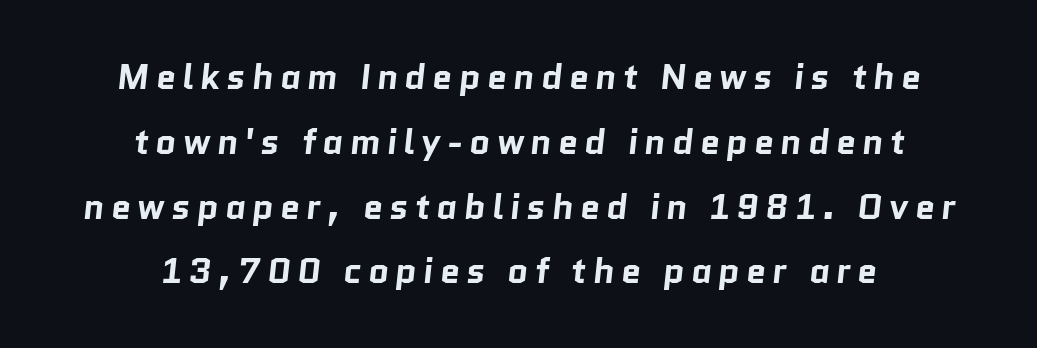
{"serif": "no", "bold": "yes", "weight": "bold", "width": "normal", "stroke_contrast": "low", "x_height": "medium", "monospaced": "no", "underline": "no", "align": "center", "line_spacing_ratio": 1.8, "glyph_px": 36}
